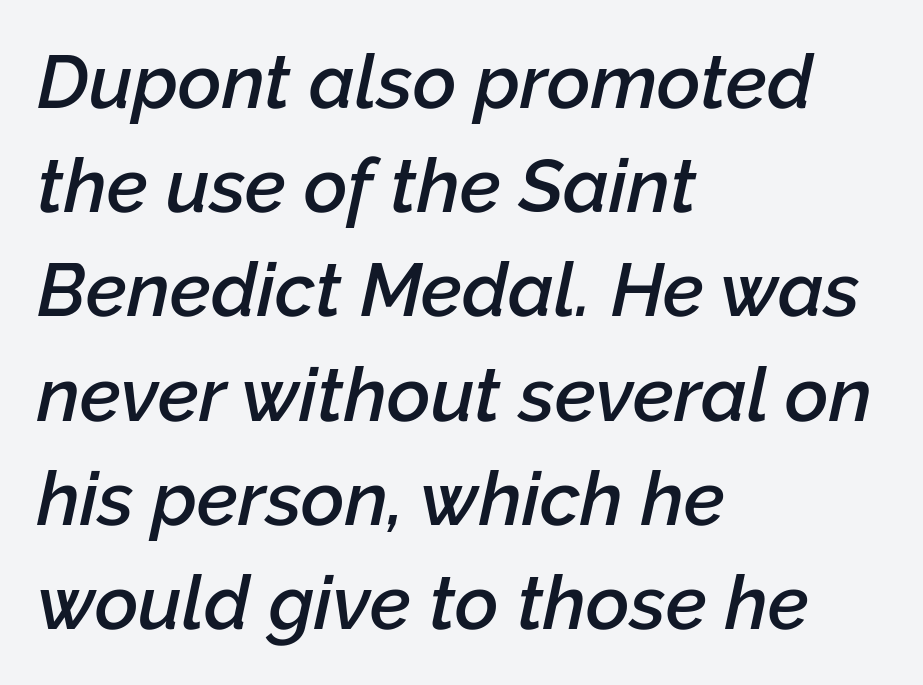
Q: Is the text bold? A: Semi-bold.
Q: Is the text italic (slanted)? A: Yes, it leans right by about 12 degrees.
Q: Is the text underlined? A: No.
Q: How is the paragraph aligned? A: Left-aligned.
Q: Is the spacing between letters normal or unusually wide? A: Normal.
Q: Is the spacing between lines tight, normal or loose? A: Normal.
Q: Width (condensed, normal, or wide)? A: Normal.
Q: Stroke contrast? A: Low.
Q: x-height? A: Medium.
Q: Monospaced? A: No.
